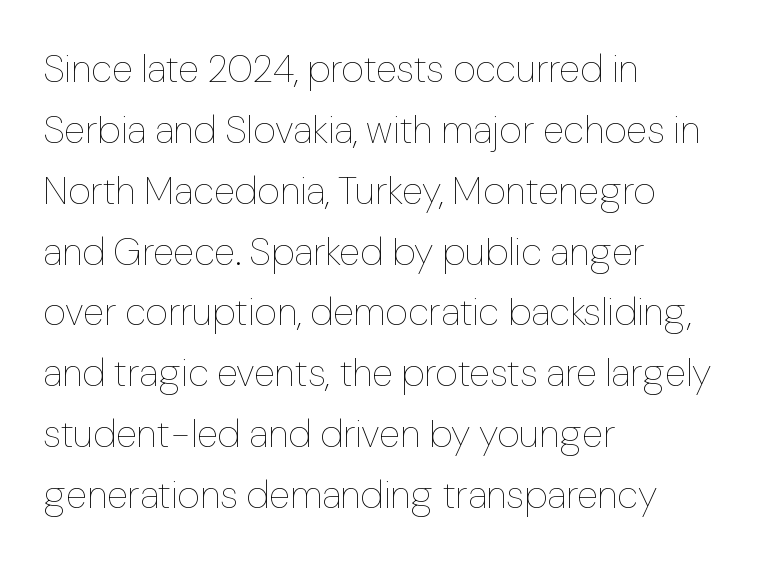
The image shows 39 px thin type, upright; set left-aligned, normal line spacing (1.56x), normal letter spacing, not underlined; low stroke contrast and a medium x-height.
